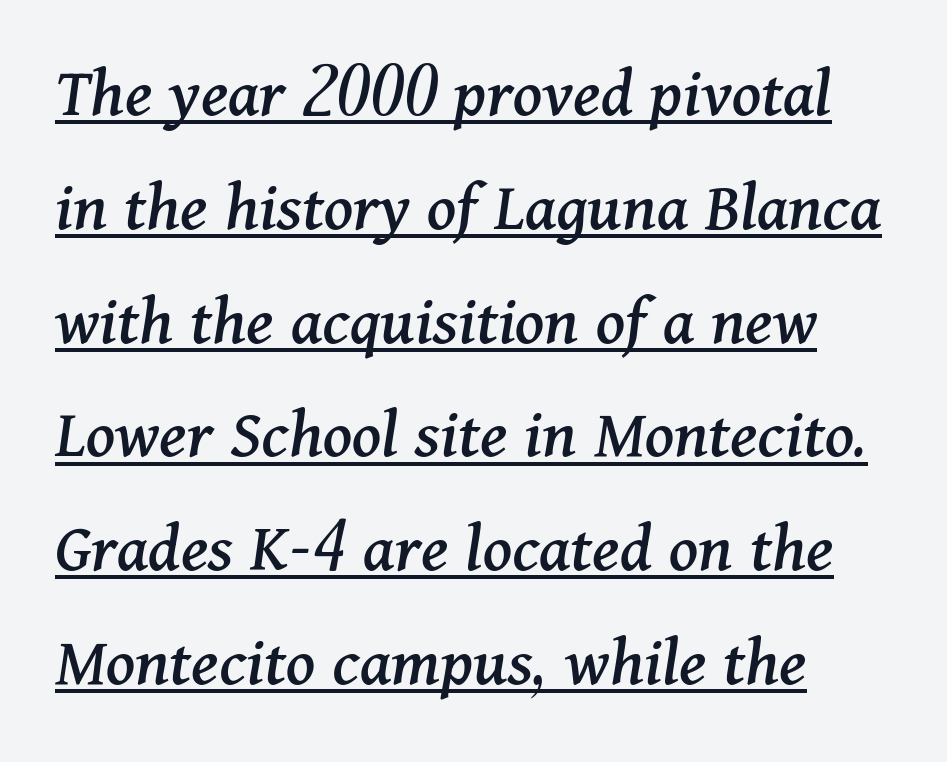
Does the leading feel generous? No, just average. A baseline rule has been typeset under these characters. Observe the ordinary spacing: letters are neighbours, not strangers. The paragraph has a hard left edge and a soft right edge.
